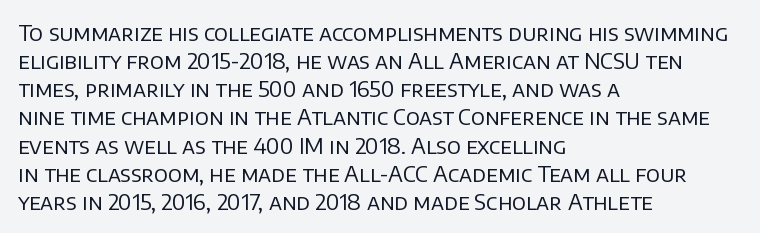
{"italic": "no", "bold": "no", "underline": "no", "align": "left", "line_spacing": "normal", "line_spacing_ratio": 1.28, "letter_spacing": "normal", "letter_spacing_em": 0.0, "glyph_px": 22}
